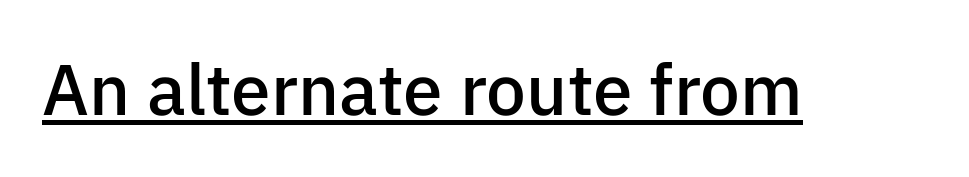
As a designer I'd log this as weight 600, semibold. Is this a sans? Yes — the strokes have no serifs. The words here are underlined. These lines keep a tight, regular rhythm from letter to letter. Designer's note — italics off, roman on.
